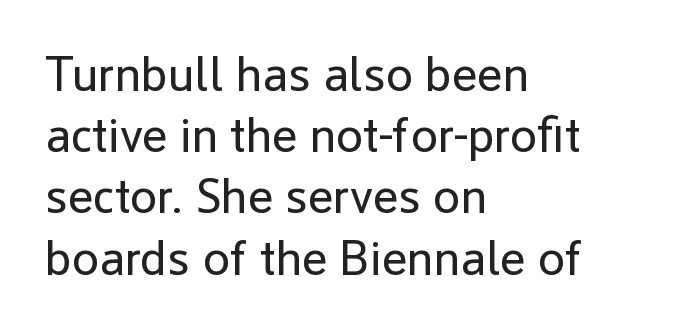
Q: Is the text bold? A: No.
Q: Is the text italic (slanted)? A: No, it is upright.
Q: Is the typeface a serif or a sans-serif typeface? A: Sans-serif.
Q: Is the text underlined? A: No.
Q: How is the paragraph aligned? A: Left-aligned.
Q: Is the spacing between letters normal or unusually wide? A: Normal.
Q: Is the spacing between lines tight, normal or loose? A: Normal.
Q: Width (condensed, normal, or wide)? A: Normal.
Q: Stroke contrast? A: Low.
Q: x-height? A: Medium.
Q: Monospaced? A: No.
